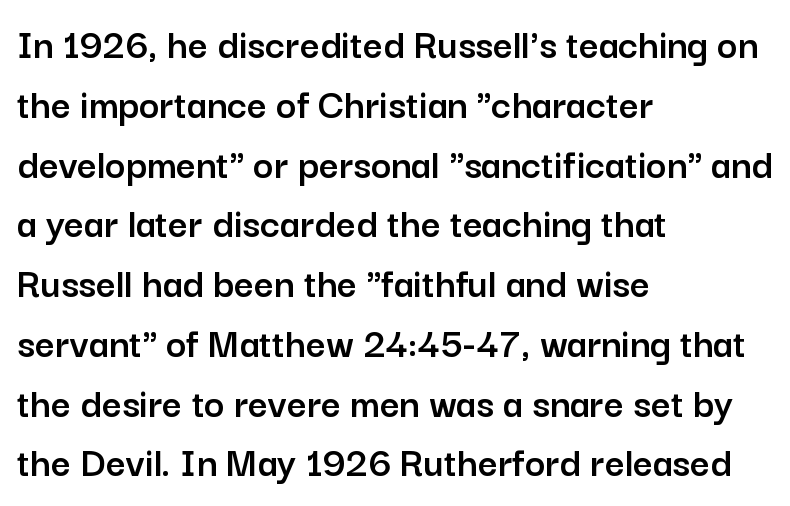
The image shows 43 px sans-serif type, upright; set left-aligned, normal line spacing (1.39x), normal letter spacing, not underlined; low stroke contrast and a medium x-height.
